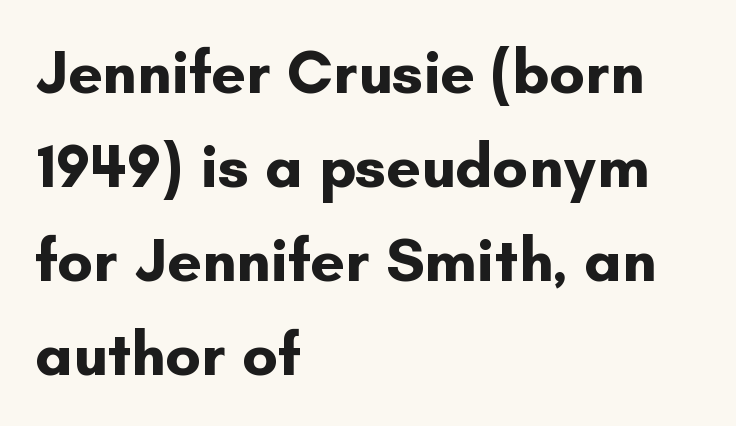
{"serif": "no", "italic": "no", "bold": "yes", "weight": "bold", "width": "normal", "stroke_contrast": "low", "x_height": "small", "monospaced": "no", "underline": "no", "align": "left", "line_spacing": "normal", "line_spacing_ratio": 1.54, "letter_spacing": "normal", "letter_spacing_em": 0.0, "glyph_px": 61}
